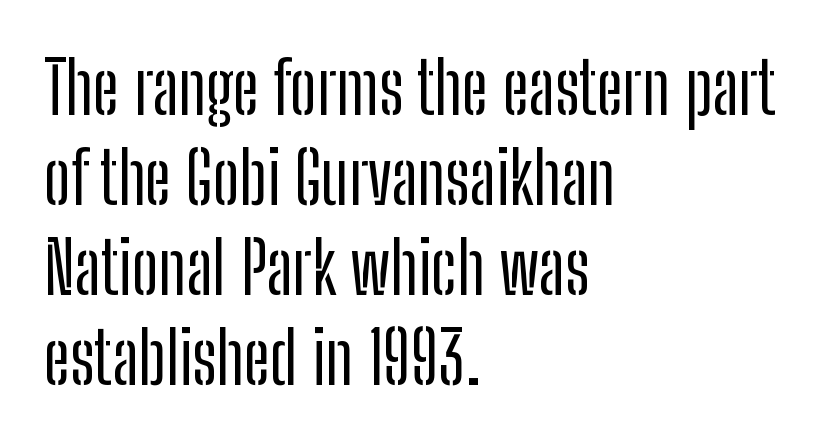
Q: Is the text italic (slanted)? A: No, it is upright.
Q: Is the typeface a serif or a sans-serif typeface? A: Sans-serif.
Q: Is the text underlined? A: No.
Q: How is the paragraph aligned? A: Left-aligned.
Q: Is the spacing between letters normal or unusually wide? A: Normal.
Q: Is the spacing between lines tight, normal or loose? A: Normal.
Q: Width (condensed, normal, or wide)? A: Condensed.
Q: Stroke contrast? A: Low.
Q: x-height? A: Medium.
Q: Monospaced? A: No.
